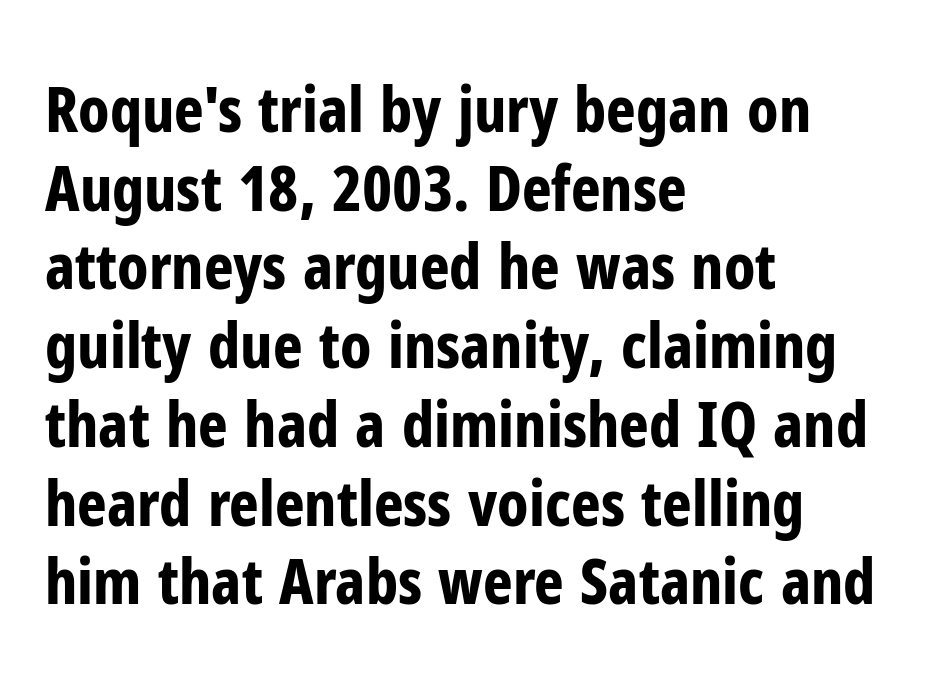
{"serif": "no", "italic": "no", "bold": "yes", "weight": "bold", "width": "condensed", "stroke_contrast": "low", "x_height": "medium", "monospaced": "no", "underline": "no", "align": "left", "line_spacing": "normal", "line_spacing_ratio": 1.25, "letter_spacing": "normal", "letter_spacing_em": 0.0, "glyph_px": 63}
